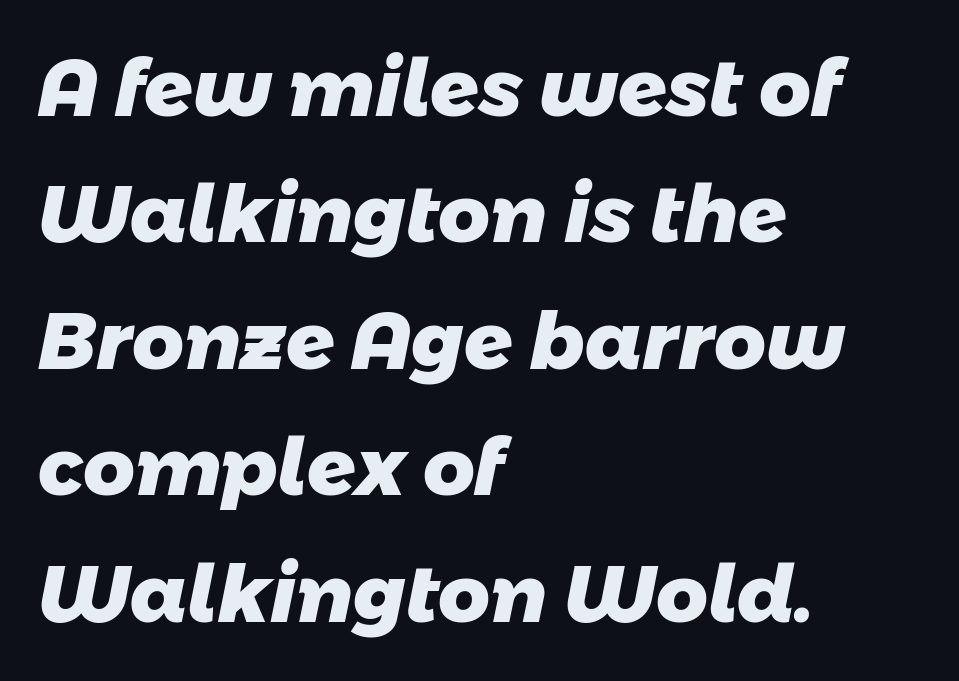
{"serif": "no", "bold": "yes", "weight": "heavy", "width": "normal", "stroke_contrast": "low", "x_height": "medium", "monospaced": "no", "underline": "no", "align": "left", "line_spacing": "normal", "line_spacing_ratio": 1.58, "letter_spacing": "normal", "letter_spacing_em": 0.0, "glyph_px": 80}
